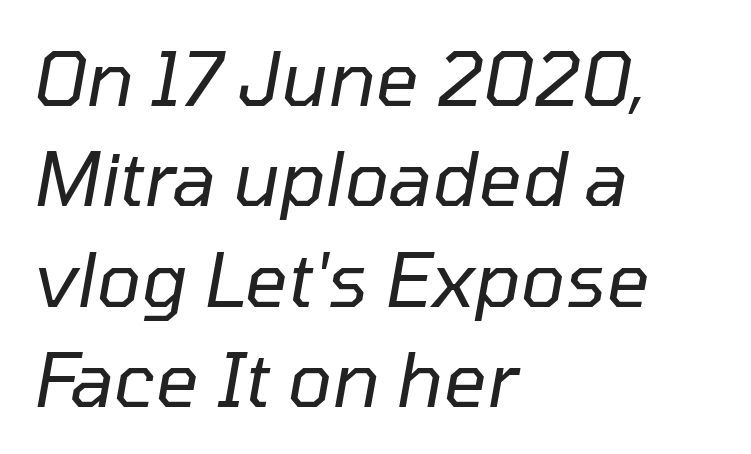
The image shows 75 px regular-weight type, italic (leaning right); set left-aligned, normal line spacing (1.34x), normal letter spacing, not underlined; low stroke contrast and a medium x-height.
